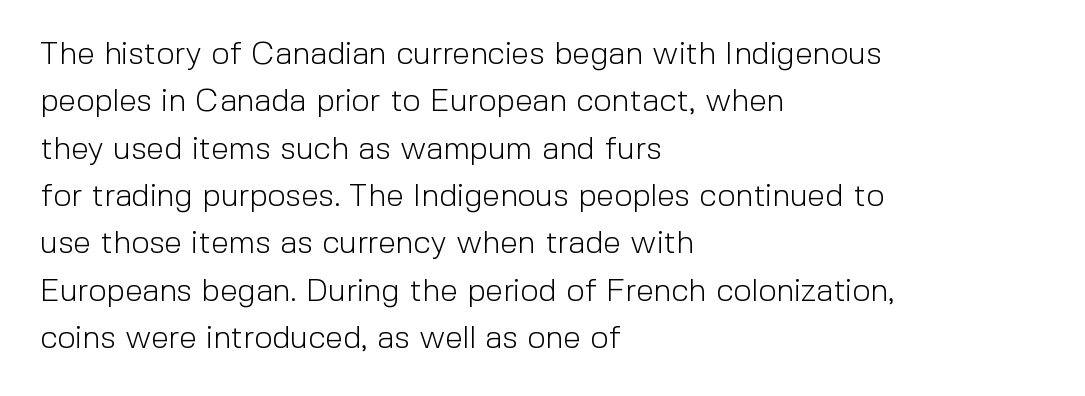
The area under the type is left untouched. The letters advance in unequal steps, a hallmark of proportional type. No extra tracking has been applied to these lines. These lines are set flush left with a ragged right edge.
